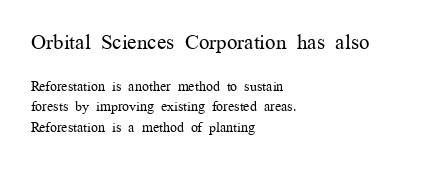
Whoever set this chose a conventional vertical rhythm. The glyphs are unaccompanied by any horizontal stroke below them. The letterforms sit at book weight or below. Italic: no, the glyphs are upright roman. This rendering uses left alignment, leaving the right contour irregular.
